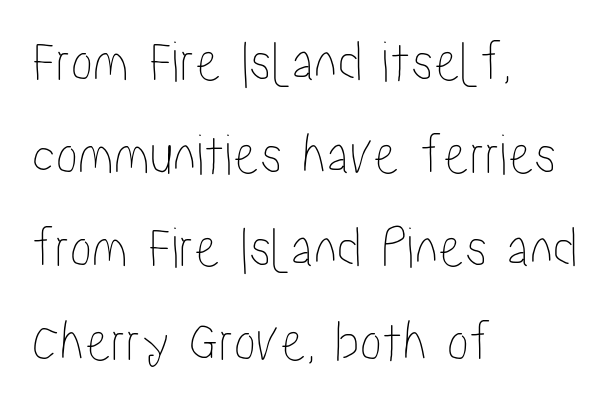
Whoever set this chose a conventional vertical rhythm. This is roman type, the default non-slanted kind. Decoration check: the copy has no underline. Spacing verdict: proportional, widths tailored to each character.
